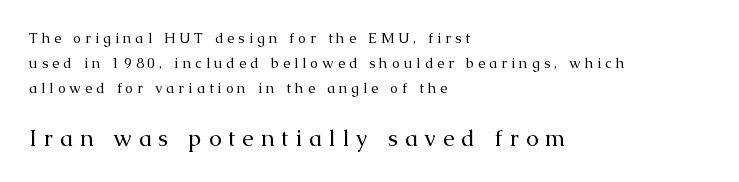
The second block has been scaled up relative to the first. The baseline area is clear. The letters look calm and open, with moderate or lighter stems. Does extra space separate the letters? Yes, quite a lot of it. Characters remain perfectly vertical along every line.
